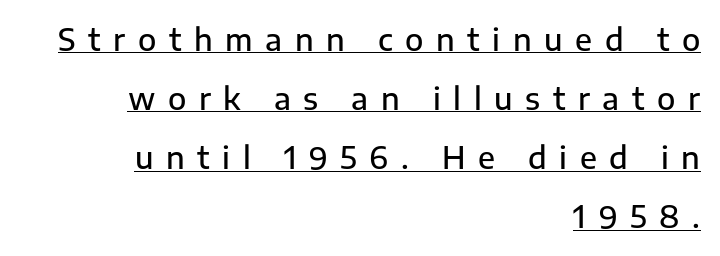
Every word sits above its own underline. The font family rendered here belongs to the sans-serif group. A bit beefed up — I'd call it semibold rather than bold. You can tell it's not italic because the verticals are truly vertical. Caption: expanded tracking, letters set apart. Horizontally, the lines are justified to the trailing edge only.
